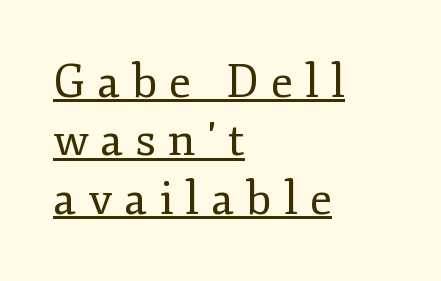
Q: Is the text bold? A: No.
Q: Is the text italic (slanted)? A: No, it is upright.
Q: Is the typeface a serif or a sans-serif typeface? A: Serif.
Q: Is the text underlined? A: Yes.
Q: How is the paragraph aligned? A: Left-aligned.
Q: Is the spacing between letters normal or unusually wide? A: Unusually wide.
Q: Is the spacing between lines tight, normal or loose? A: Normal.
Q: Width (condensed, normal, or wide)? A: Normal.
Q: Stroke contrast? A: Low.
Q: x-height? A: Small.
Q: Monospaced? A: No.
